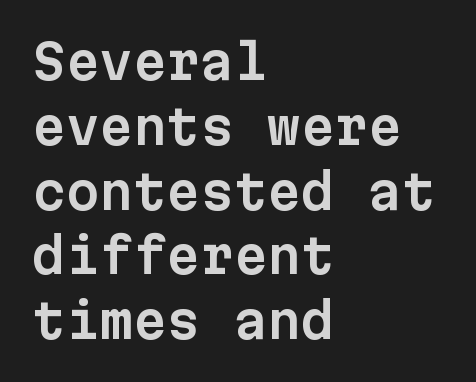
The image shows 48 px sans-serif type, upright, monospaced; set left-aligned, normal line spacing (1.35x), normal letter spacing, not underlined; low stroke contrast and a medium x-height.
